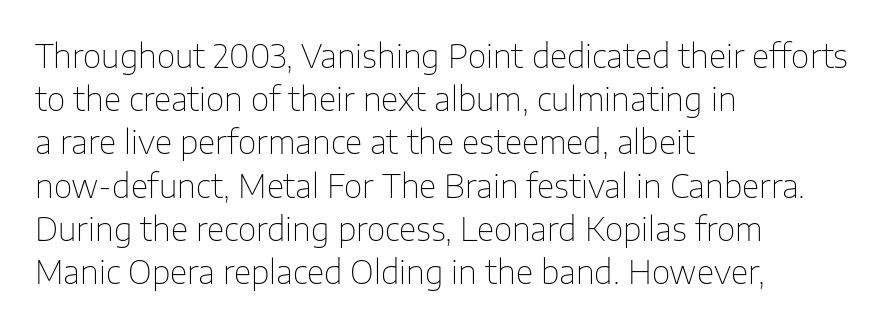
A clean baseline with only descenders dipping below it. No feet cap the strokes, marking this as sans-serif type. Alignment: flush left. Bold? No — there's no thickening of the strokes. This is the regular roman posture of the typeface. Proportional: the letters do not fall into vertical columns.
